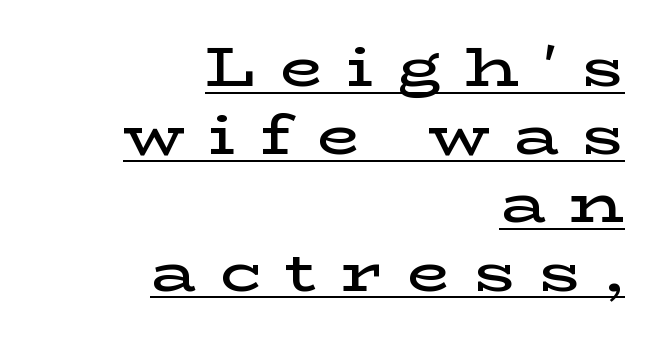
The image shows 55 px semibold, wide serif type, upright; set right-aligned, line spacing 1.24x, unusually wide letter spacing (+0.44 em), underlined; low stroke contrast and a medium x-height.
